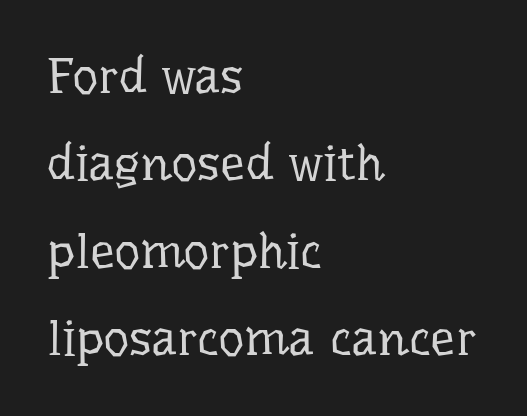
No chunkiness to these letters — they're not bold. Line starts are locked; line ends wander. The font family rendered here belongs to the serif group. Spacing between characters is what you'd get straight out of the box.
